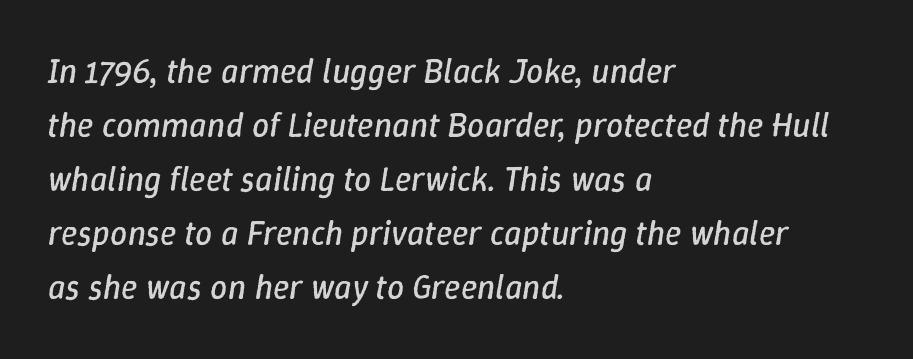
Reading down the block, your eye returns to a fixed left position each line. The font is comparable to plain body text, perhaps lighter. Underlining? Definitely not there. Each letter keeps its own natural width here, so spacing adapts to shape.
